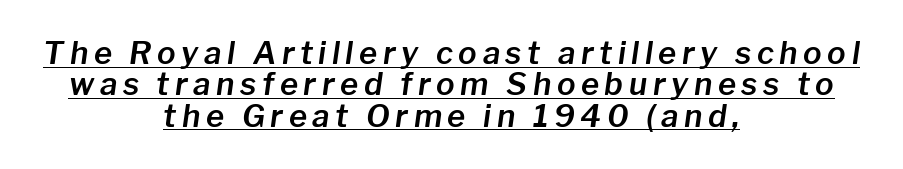
Q: Is the text italic (slanted)? A: Yes, it leans right by about 8 degrees.
Q: Is the text underlined? A: Yes.
Q: How is the paragraph aligned? A: Centered.
Q: Is the spacing between lines tight, normal or loose? A: Tight.
Q: Width (condensed, normal, or wide)? A: Normal.
Q: Stroke contrast? A: Low.
Q: x-height? A: Medium.
Q: Monospaced? A: No.
